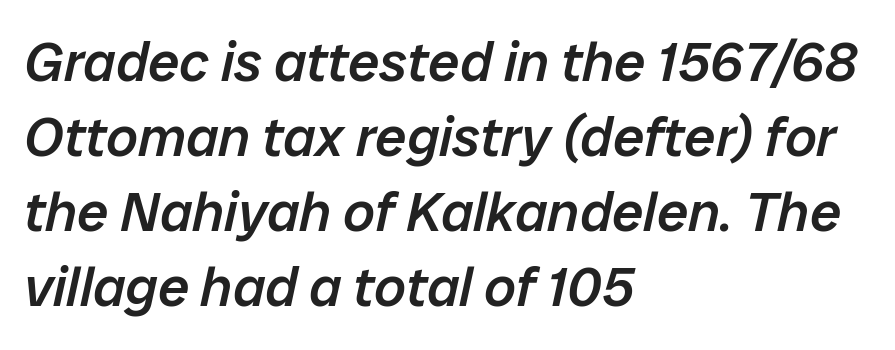
{"italic": "yes", "lean": "right", "slant_degrees": 12, "bold": "semi", "weight": "semibold", "width": "normal", "stroke_contrast": "low", "x_height": "medium", "monospaced": "no", "underline": "no", "align": "left", "line_spacing": "normal", "line_spacing_ratio": 1.34, "letter_spacing": "normal", "letter_spacing_em": 0.0, "glyph_px": 56}
